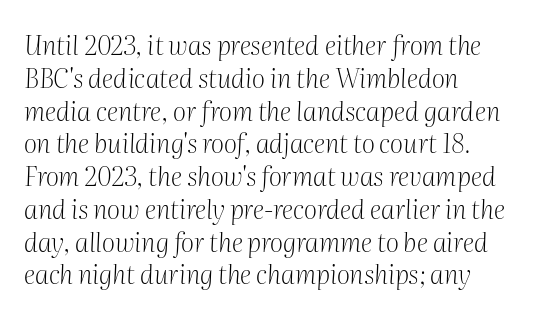
Q: Is the text bold? A: No.
Q: Is the text italic (slanted)? A: Yes, it leans right by about 2 degrees.
Q: Is the text underlined? A: No.
Q: How is the paragraph aligned? A: Left-aligned.
Q: Is the spacing between letters normal or unusually wide? A: Normal.
Q: Is the spacing between lines tight, normal or loose? A: Normal.
